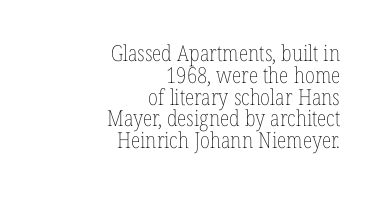
Q: Is the text bold? A: No.
Q: Is the text italic (slanted)? A: No, it is upright.
Q: Is the text underlined? A: No.
Q: How is the paragraph aligned? A: Right-aligned.
Q: Is the spacing between letters normal or unusually wide? A: Normal.
Q: Is the spacing between lines tight, normal or loose? A: Tight.
